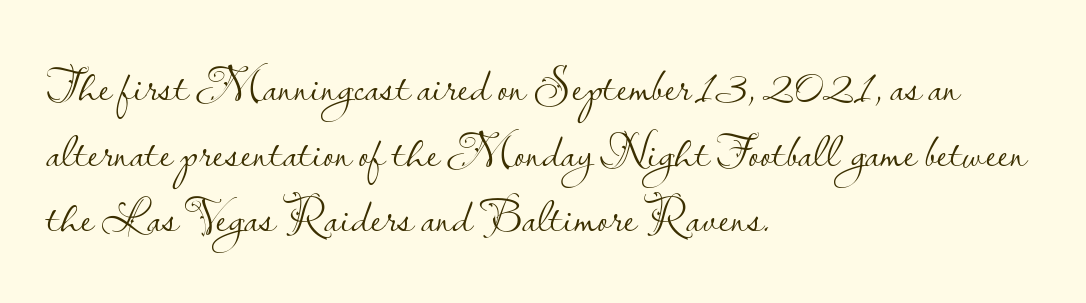
{"serif": "no", "bold": "no", "weight": "light", "width": "normal", "stroke_contrast": "low", "x_height": "small", "monospaced": "no", "underline": "no", "align": "left", "line_spacing": "normal", "line_spacing_ratio": 1.34, "letter_spacing": "normal", "letter_spacing_em": 0.0, "glyph_px": 49}
